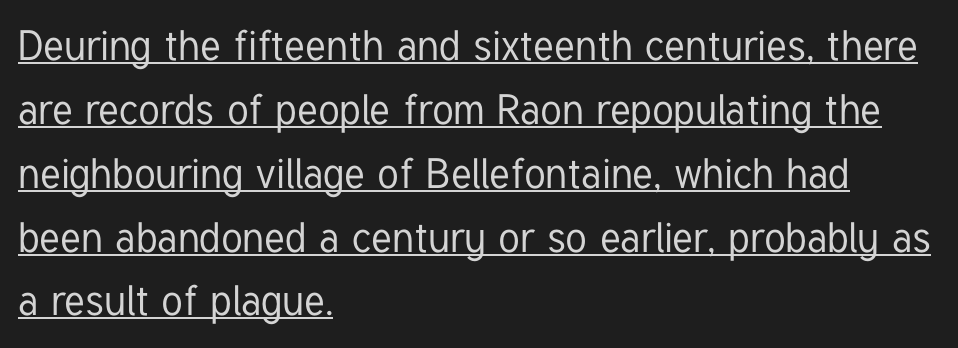
{"serif": "no", "italic": "no", "width": "condensed", "stroke_contrast": "low", "x_height": "medium", "monospaced": "no", "underline": "yes", "align": "left", "line_spacing": "normal", "line_spacing_ratio": 1.52, "letter_spacing": "normal", "letter_spacing_em": 0.0, "glyph_px": 42}
